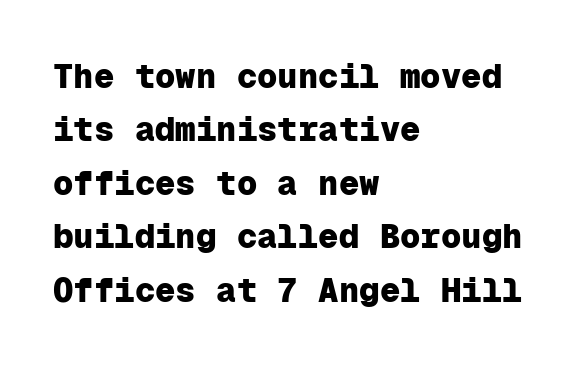
{"serif": "no", "italic": "no", "bold": "yes", "weight": "heavy", "width": "normal", "stroke_contrast": "low", "x_height": "medium", "monospaced": "yes", "underline": "no", "align": "left", "line_spacing": "normal", "line_spacing_ratio": 1.57, "letter_spacing": "normal", "letter_spacing_em": 0.0, "glyph_px": 34}
